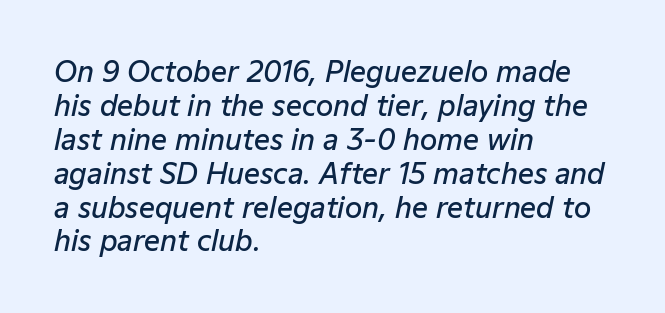
The image shows 28 px semibold type, italic (leaning right); set left-aligned, line spacing 1.21x, normal letter spacing, not underlined; low stroke contrast and a medium x-height.
